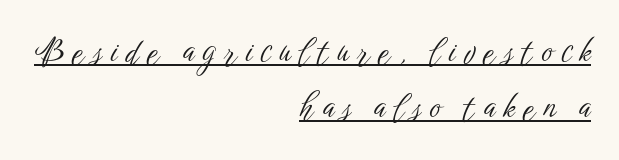
The image shows 33 px light, condensed sans-serif type; set right-aligned, normal line spacing (1.69x), unusually wide letter spacing (+0.26 em), underlined; low stroke contrast and a medium x-height.
